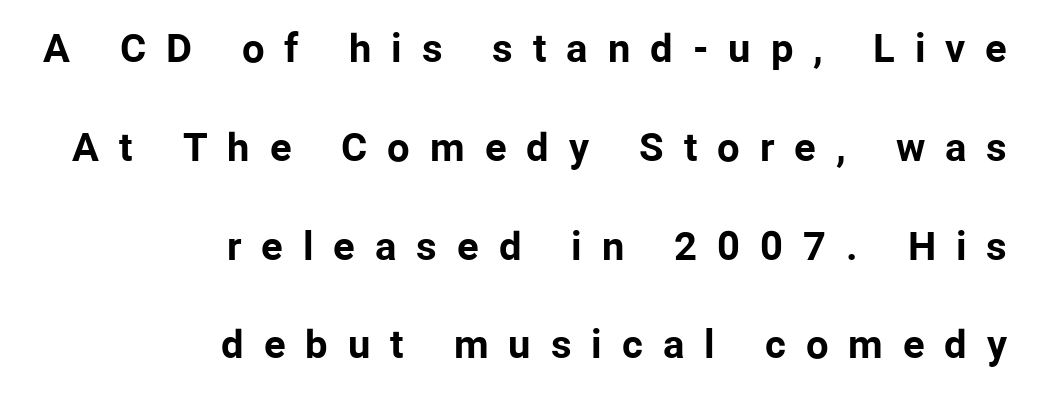
The text was rendered using a sans face with plain stroke endings. Do the characters align in a grid? No, the font is proportional. Plenty of ink on the page — the face is bold. These lines stack with their right ends in a neat column. The letters stand upright; this is a roman face. The zone under the glyphs is completely vacant.
